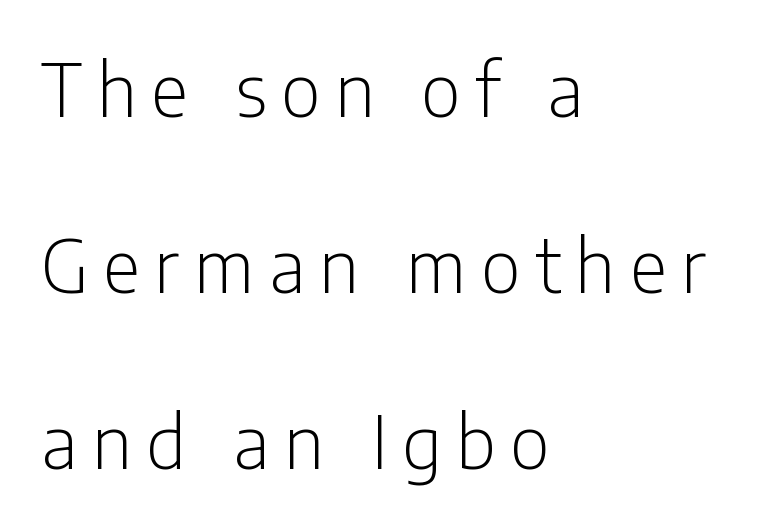
The image shows 73 px light, condensed sans-serif type, upright; set left-aligned, loose line spacing (2.41x), unusually wide letter spacing (+0.2 em), not underlined; low stroke contrast and a medium x-height.
